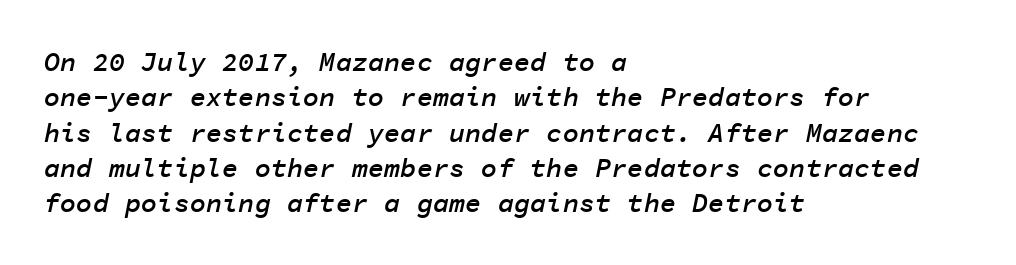
Q: Is the text bold? A: Semi-bold.
Q: Is the text italic (slanted)? A: Yes, it leans right by about 11 degrees.
Q: Is the text underlined? A: No.
Q: How is the paragraph aligned? A: Left-aligned.
Q: Is the spacing between letters normal or unusually wide? A: Normal.
Q: Is the spacing between lines tight, normal or loose? A: Normal.
